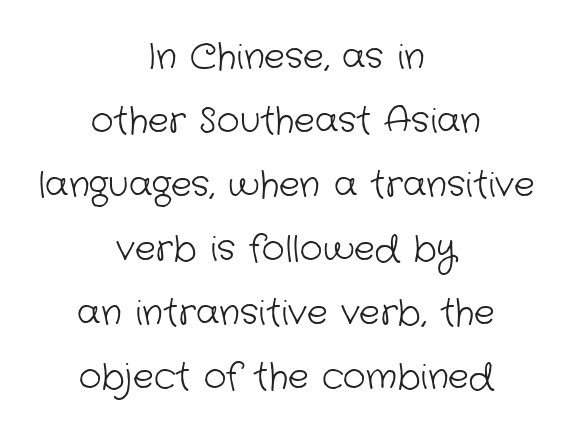
{"serif": "no", "bold": "no", "weight": "light", "width": "normal", "stroke_contrast": "low", "x_height": "medium", "monospaced": "no", "underline": "no", "align": "center", "line_spacing_ratio": 1.83, "letter_spacing": "normal", "letter_spacing_em": 0.0, "glyph_px": 35}
